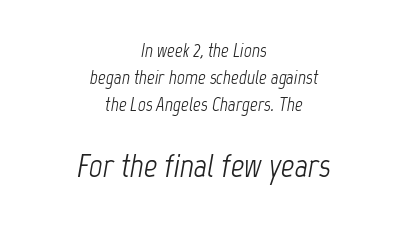
Q: Is the text bold? A: No.
Q: Is the text italic (slanted)? A: Yes, it leans right by about 12 degrees.
Q: Is the text underlined? A: No.
Q: How is the paragraph aligned? A: Centered.
Q: Is the spacing between letters normal or unusually wide? A: Normal.
Q: Is the spacing between lines tight, normal or loose? A: Normal.
Q: Which block of text is set in a larger size, the first (top) or the second (bottom)? A: The second (bottom) one.
Q: Width (condensed, normal, or wide)? A: Condensed.
Q: Stroke contrast? A: Low.
Q: x-height? A: Medium.
Q: Monospaced? A: No.
